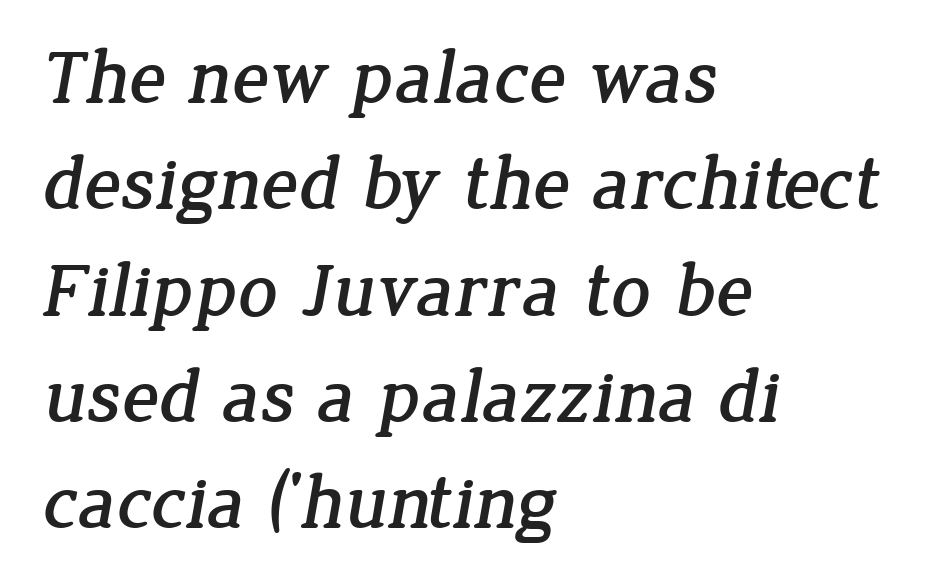
{"serif": "yes", "width": "normal", "stroke_contrast": "low", "x_height": "medium", "monospaced": "no", "underline": "no", "align": "left", "line_spacing": "normal", "line_spacing_ratio": 1.38, "letter_spacing": "normal", "letter_spacing_em": 0.0, "glyph_px": 77}
